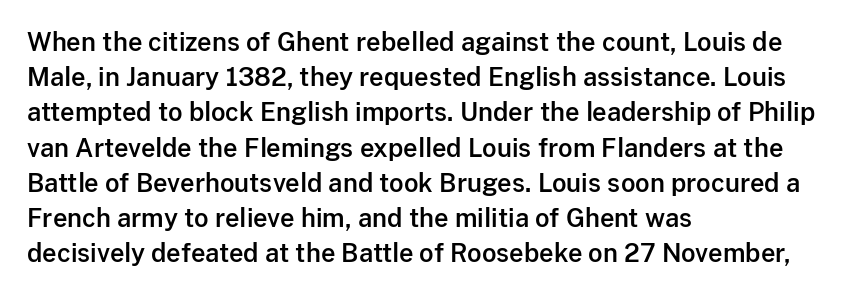
The image shows 25 px text type, upright; set left-aligned, normal line spacing (1.41x), normal letter spacing, not underlined.
